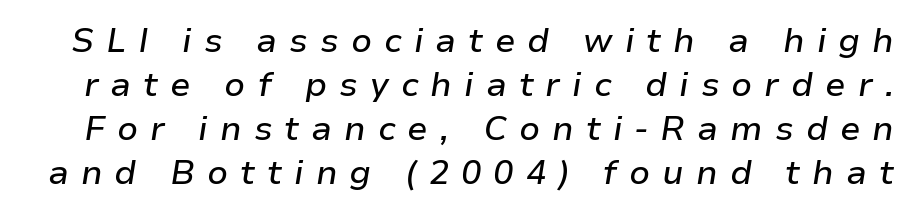
Q: Is the text italic (slanted)? A: Yes, it leans right by about 9 degrees.
Q: Is the text underlined? A: No.
Q: Is the spacing between letters normal or unusually wide? A: Unusually wide.
Q: Is the spacing between lines tight, normal or loose? A: Normal.
Q: Width (condensed, normal, or wide)? A: Normal.
Q: Stroke contrast? A: Low.
Q: x-height? A: Medium.
Q: Monospaced? A: No.
